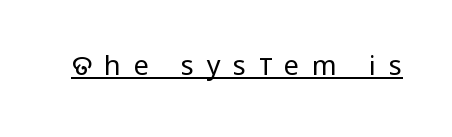
The image shows 27 px text type, upright; set unusually wide letter spacing (+0.47 em), underlined.
